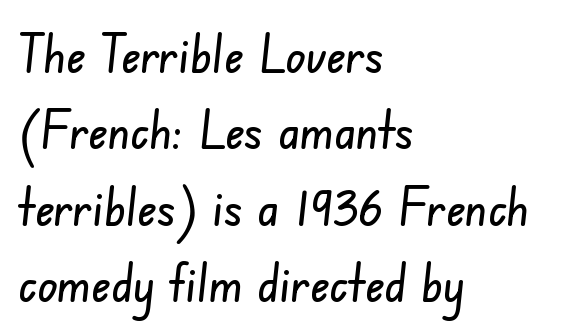
Q: Is the typeface a serif or a sans-serif typeface? A: Sans-serif.
Q: Is the text underlined? A: No.
Q: How is the paragraph aligned? A: Left-aligned.
Q: Is the spacing between letters normal or unusually wide? A: Normal.
Q: Is the spacing between lines tight, normal or loose? A: Normal.
Q: Width (condensed, normal, or wide)? A: Condensed.
Q: Stroke contrast? A: Low.
Q: x-height? A: Small.
Q: Monospaced? A: No.
